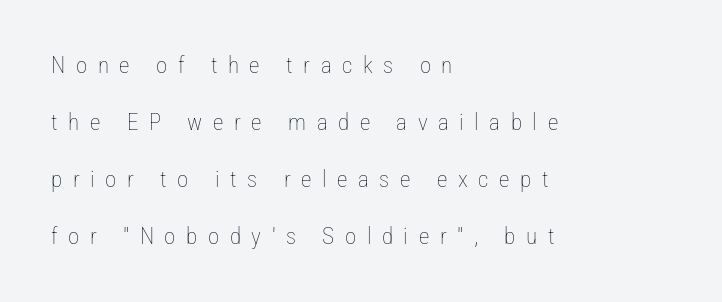
Q: Is the text bold? A: No.
Q: Is the text italic (slanted)? A: No, it is upright.
Q: Is the text underlined? A: No.
Q: How is the paragraph aligned? A: Left-aligned.
Q: Is the spacing between letters normal or unusually wide? A: Unusually wide.
Q: Is the spacing between lines tight, normal or loose? A: Loose.
